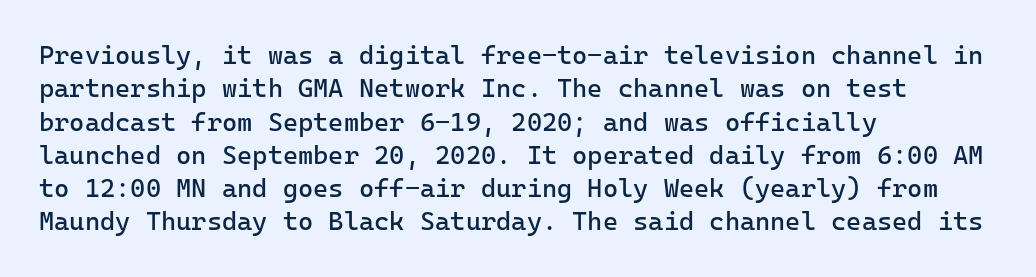
Q: Is the text bold? A: No.
Q: Is the text italic (slanted)? A: No, it is upright.
Q: Is the text underlined? A: No.
Q: How is the paragraph aligned? A: Left-aligned.
Q: Is the spacing between letters normal or unusually wide? A: Normal.
Q: Is the spacing between lines tight, normal or loose? A: Normal.
